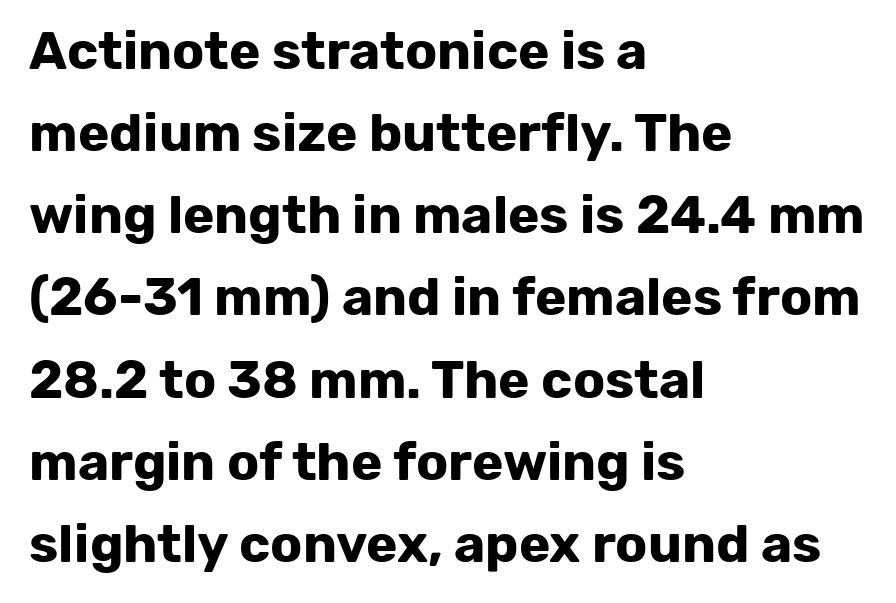
{"serif": "no", "italic": "no", "bold": "yes", "weight": "bold", "width": "normal", "stroke_contrast": "low", "x_height": "medium", "monospaced": "no", "underline": "no", "align": "left", "line_spacing": "normal", "line_spacing_ratio": 1.55, "letter_spacing": "normal", "letter_spacing_em": 0.0, "glyph_px": 53}
